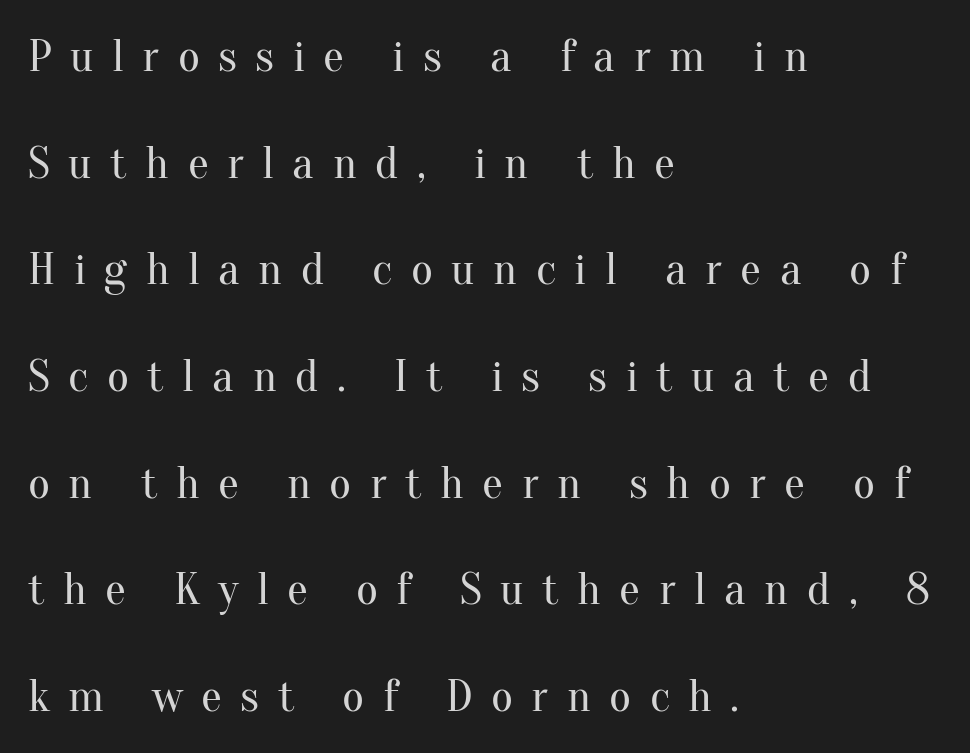
Posture: vertical. This is not heavy type; no bold has been used. Only glyphs here, with clear space below each row. Each line starts at the same left margin while the right side varies. Each letter keeps its own natural width here, so spacing adapts to shape. Substantial extra tracking has been applied to these lines.
